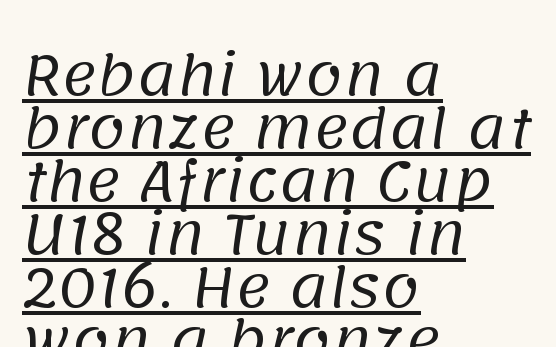
The space between consecutive lines is stingy. Each line of the rendering has a horizontal stroke beneath the glyphs. The cut favours lightness, reaching ordinary text weight at its darkest. Looks like regular typesetting: each glyph gets only the width it needs. Letterform terminals end flat and unadorned throughout the passage.
